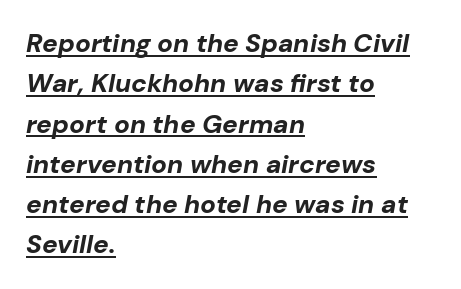
{"italic": "yes", "lean": "right", "slant_degrees": 10, "bold": "yes", "underline": "yes", "align": "left", "line_spacing": "normal", "line_spacing_ratio": 1.55, "letter_spacing": "normal", "letter_spacing_em": 0.0, "glyph_px": 26}
